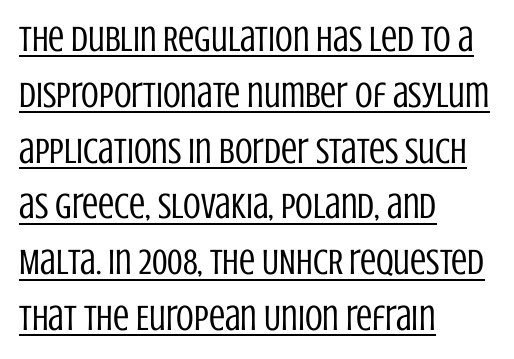
The image shows 36 px regular-weight, condensed sans-serif type, upright; set left-aligned, normal line spacing (1.55x), normal letter spacing, underlined; low stroke contrast and a large x-height.
